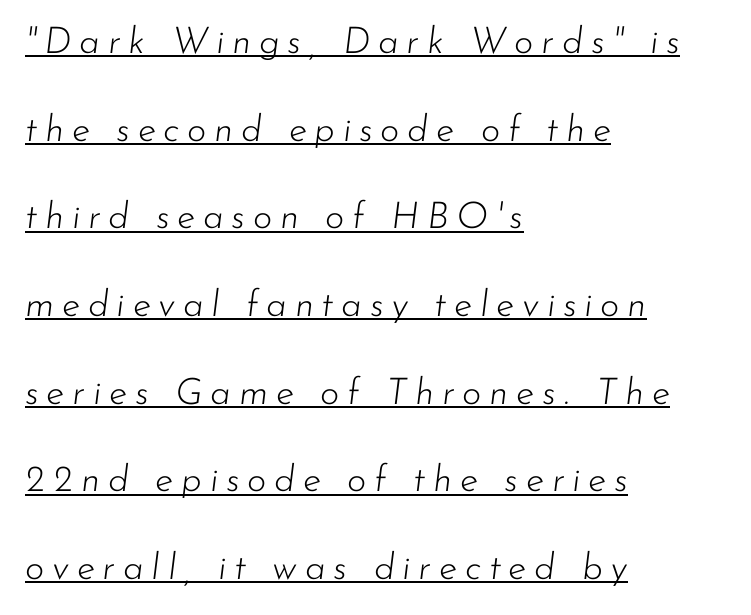
Q: Is the text bold? A: No.
Q: Is the text italic (slanted)? A: Yes, it leans right by about 7 degrees.
Q: Is the text underlined? A: Yes.
Q: How is the paragraph aligned? A: Left-aligned.
Q: Is the spacing between letters normal or unusually wide? A: Unusually wide.
Q: Is the spacing between lines tight, normal or loose? A: Loose.
Q: Width (condensed, normal, or wide)? A: Normal.
Q: Stroke contrast? A: Low.
Q: x-height? A: Small.
Q: Monospaced? A: No.
